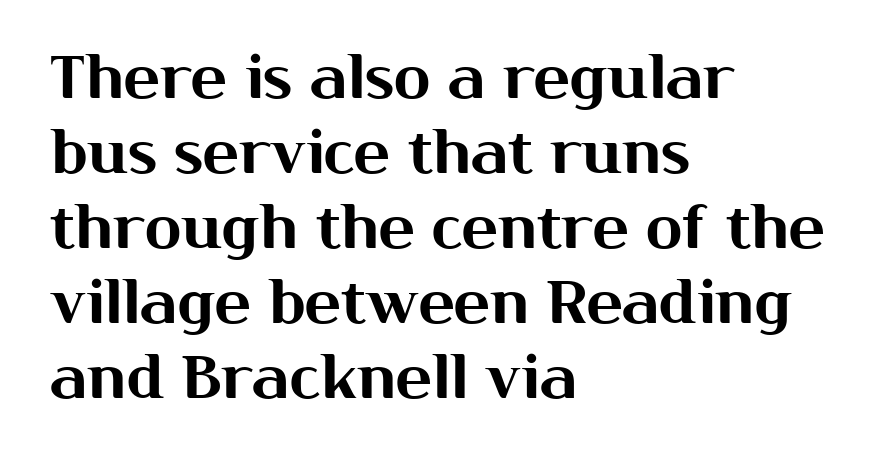
The image shows 60 px sans-serif type, upright; set left-aligned, normal line spacing (1.25x), normal letter spacing, not underlined; medium stroke contrast and a medium x-height.
